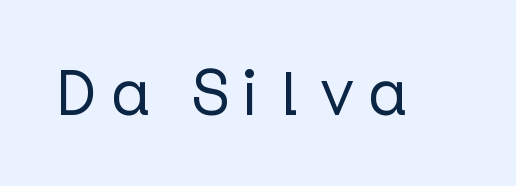
Beneath every word, the page is bare. Glyph-to-glyph distance is far greater than everyday printed text. Posture: upright roman. The type family on display is of the sans-serif kind.
